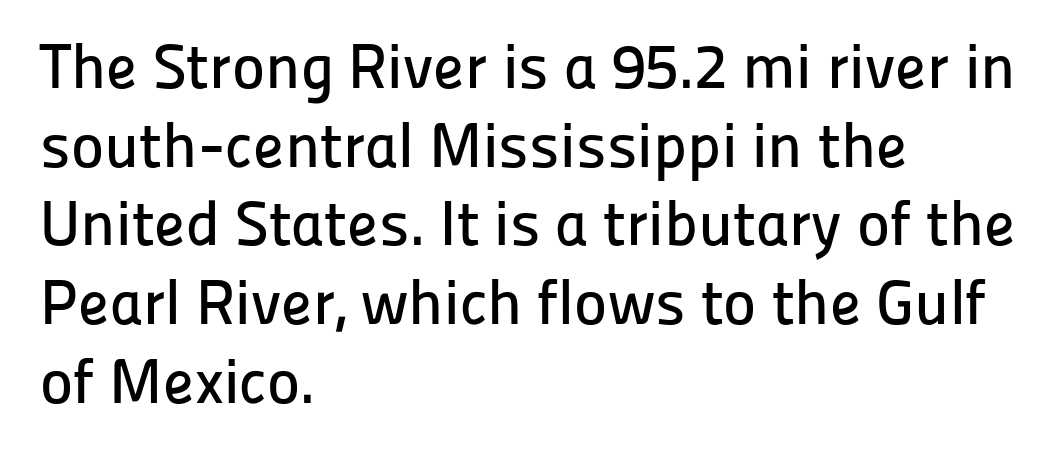
{"serif": "no", "italic": "no", "width": "normal", "stroke_contrast": "low", "x_height": "medium", "monospaced": "no", "underline": "no", "align": "left", "line_spacing": "normal", "line_spacing_ratio": 1.25, "letter_spacing": "normal", "letter_spacing_em": 0.0, "glyph_px": 63}
